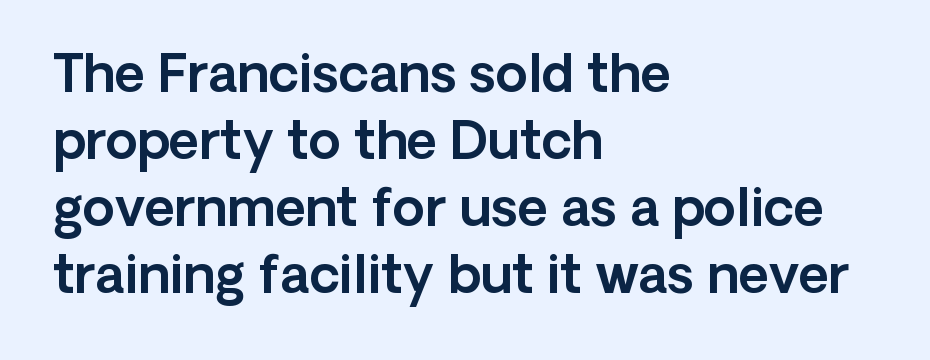
Q: Is the text italic (slanted)? A: No, it is upright.
Q: Is the typeface a serif or a sans-serif typeface? A: Sans-serif.
Q: Is the text underlined? A: No.
Q: How is the paragraph aligned? A: Left-aligned.
Q: Is the spacing between letters normal or unusually wide? A: Normal.
Q: Is the spacing between lines tight, normal or loose? A: Normal.
Q: Width (condensed, normal, or wide)? A: Normal.
Q: x-height? A: Medium.
Q: Monospaced? A: No.
